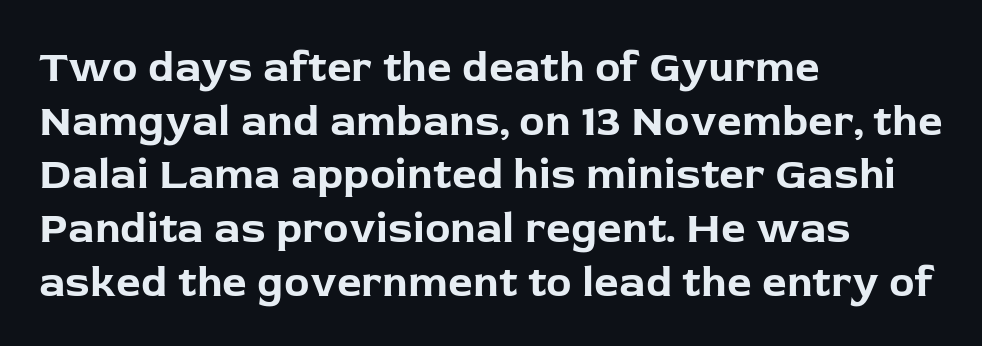
{"serif": "no", "italic": "no", "bold": "yes", "weight": "bold", "width": "normal", "stroke_contrast": "low", "x_height": "medium", "monospaced": "no", "underline": "no", "align": "left", "line_spacing": "normal", "line_spacing_ratio": 1.25, "letter_spacing": "normal", "letter_spacing_em": 0.0, "glyph_px": 43}
